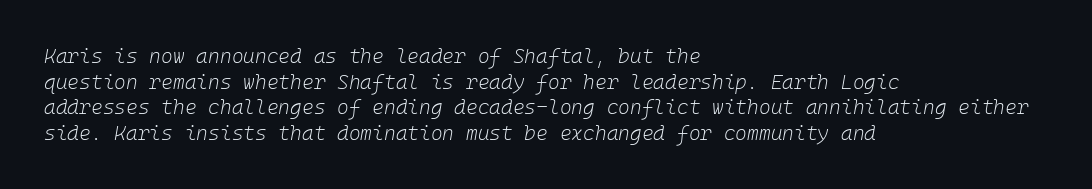
A typesetter would call this zero additional tracking. Leading matches the norm, producing a regular column. This sample is left-justified, so line endings fall wherever the words run out. Type without underlining. The font is comparable to plain body text, perhaps lighter.
